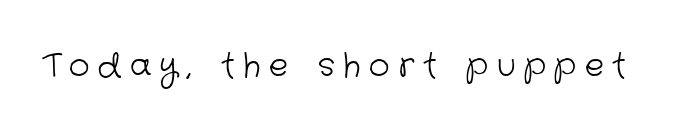
{"serif": "no", "bold": "no", "weight": "light", "width": "normal", "stroke_contrast": "low", "x_height": "medium", "monospaced": "no", "underline": "no", "letter_spacing": "wide", "letter_spacing_em": 0.27, "glyph_px": 32}
